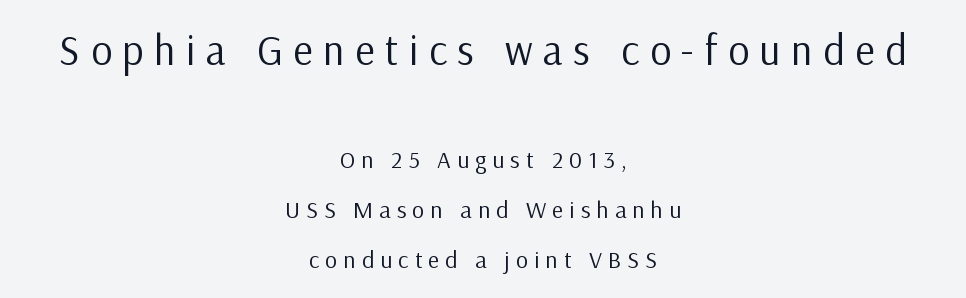
{"serif": "no", "italic": "no", "bold": "no", "weight": "regular", "width": "normal", "stroke_contrast": "low", "x_height": "medium", "monospaced": "no", "underline": "no", "align": "center", "line_spacing": "loose", "line_spacing_ratio": 2.08, "letter_spacing": "wide", "letter_spacing_em": 0.25, "larger_block": "first", "size_ratio": 1.75, "glyph_px": 42}
